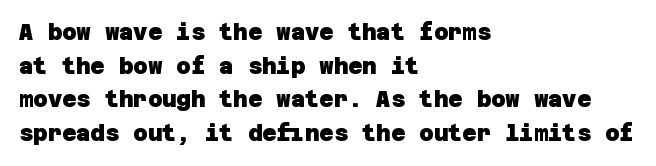
Is the type bold? Yes — the strokes are clearly thick and heavy. Horizontal alignment here is leftward, the default for most running prose. Caption: standard tracking, unaltered. Does the leading feel generous? No, just average. The glyphs are unaccompanied by any horizontal stroke below them.
